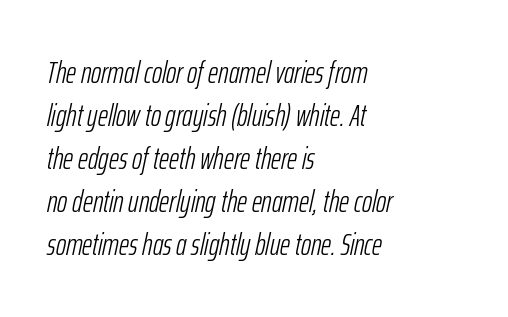
Q: Is the text bold? A: No.
Q: Is the text italic (slanted)? A: Yes, it leans right by about 12 degrees.
Q: Is the text underlined? A: No.
Q: How is the paragraph aligned? A: Left-aligned.
Q: Is the spacing between letters normal or unusually wide? A: Normal.
Q: Is the spacing between lines tight, normal or loose? A: Normal.
Q: Width (condensed, normal, or wide)? A: Condensed.
Q: Stroke contrast? A: Low.
Q: x-height? A: Medium.
Q: Monospaced? A: No.
